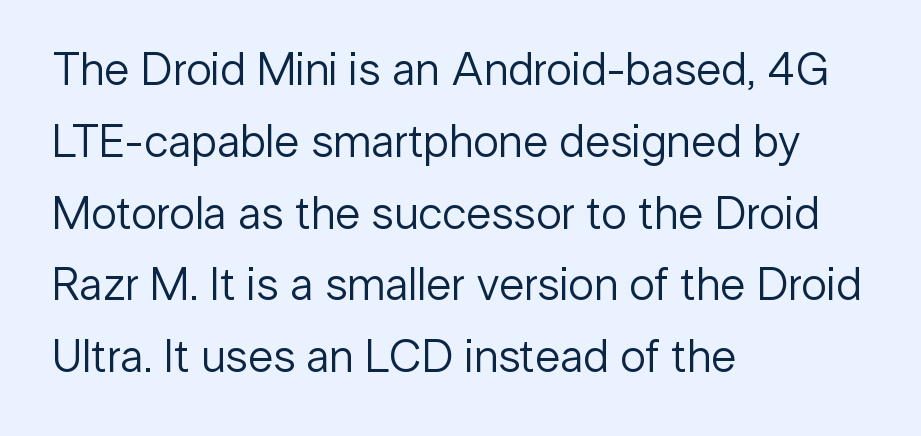
Q: Is the text bold? A: No.
Q: Is the text italic (slanted)? A: No, it is upright.
Q: Is the typeface a serif or a sans-serif typeface? A: Sans-serif.
Q: Is the text underlined? A: No.
Q: How is the paragraph aligned? A: Left-aligned.
Q: Is the spacing between letters normal or unusually wide? A: Normal.
Q: Is the spacing between lines tight, normal or loose? A: Normal.
Q: Width (condensed, normal, or wide)? A: Normal.
Q: Stroke contrast? A: Low.
Q: x-height? A: Medium.
Q: Monospaced? A: No.
